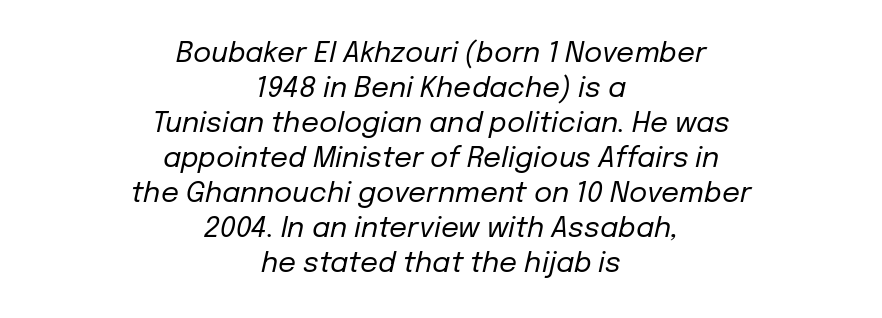
{"italic": "yes", "lean": "right", "slant_degrees": 12, "bold": "no", "weight": "regular", "width": "normal", "stroke_contrast": "low", "x_height": "medium", "monospaced": "no", "underline": "no", "align": "center", "line_spacing": "normal", "line_spacing_ratio": 1.25, "letter_spacing": "normal", "letter_spacing_em": 0.0, "glyph_px": 28}
